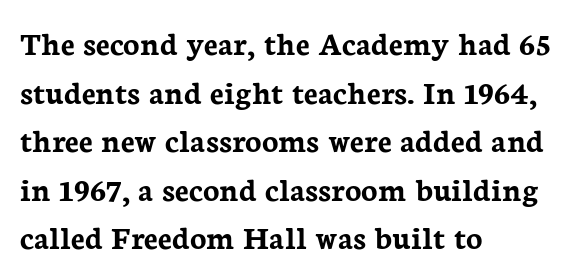
Q: Is the text bold? A: Yes.
Q: Is the text italic (slanted)? A: No, it is upright.
Q: Is the typeface a serif or a sans-serif typeface? A: Serif.
Q: Is the text underlined? A: No.
Q: How is the paragraph aligned? A: Left-aligned.
Q: Is the spacing between letters normal or unusually wide? A: Normal.
Q: Is the spacing between lines tight, normal or loose? A: Normal.
Q: Width (condensed, normal, or wide)? A: Normal.
Q: Stroke contrast? A: Low.
Q: x-height? A: Medium.
Q: Monospaced? A: No.
